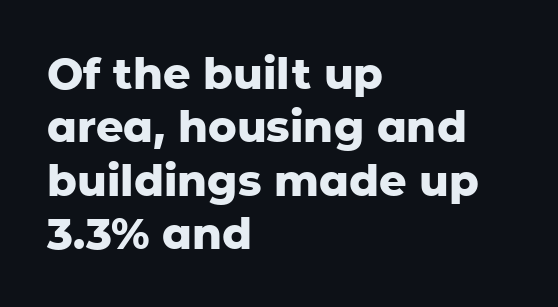
The image shows 43 px heavy sans-serif type, upright; set left-aligned, line spacing 1.24x, normal letter spacing, not underlined; low stroke contrast and a medium x-height.
